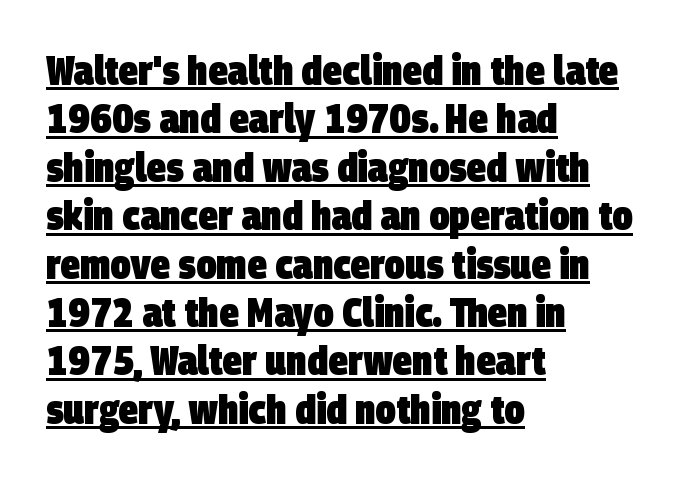
The image shows 40 px heavy, condensed sans-serif type; set left-aligned, line spacing 1.21x, normal letter spacing, underlined; low stroke contrast and a large x-height.
